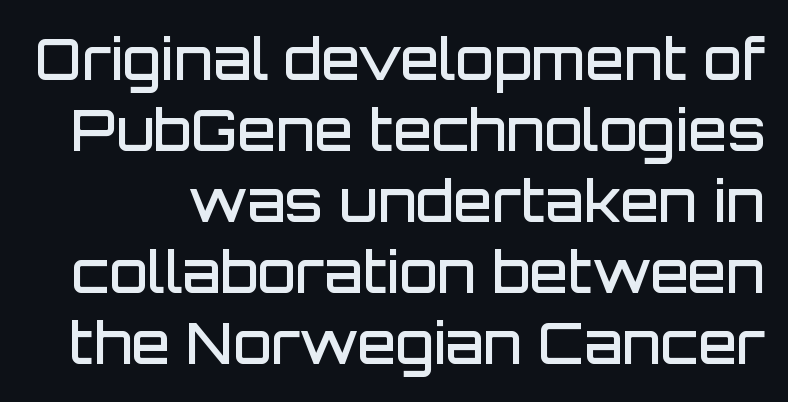
{"serif": "no", "italic": "no", "bold": "semi", "weight": "semibold", "width": "normal", "stroke_contrast": "low", "x_height": "large", "monospaced": "no", "underline": "no", "line_spacing": "normal", "line_spacing_ratio": 1.27, "letter_spacing": "normal", "letter_spacing_em": 0.0, "glyph_px": 56}
